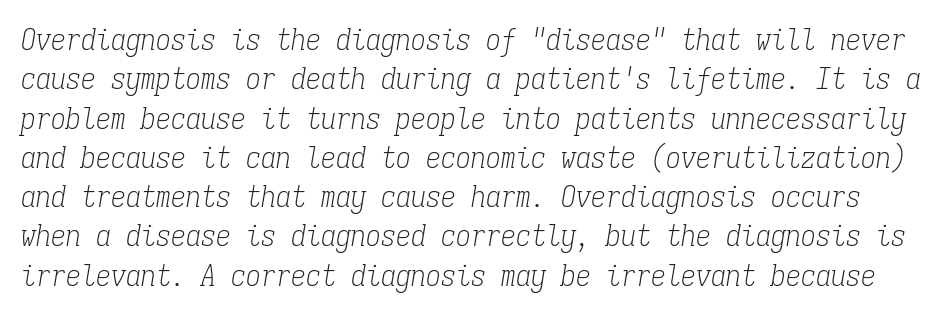
Q: Is the text bold? A: No.
Q: Is the text italic (slanted)? A: Yes, it leans right by about 9 degrees.
Q: Is the typeface a serif or a sans-serif typeface? A: Serif.
Q: Is the text underlined? A: No.
Q: Is the spacing between letters normal or unusually wide? A: Normal.
Q: Is the spacing between lines tight, normal or loose? A: Normal.
Q: Width (condensed, normal, or wide)? A: Condensed.
Q: Stroke contrast? A: Low.
Q: x-height? A: Medium.
Q: Monospaced? A: Yes.
